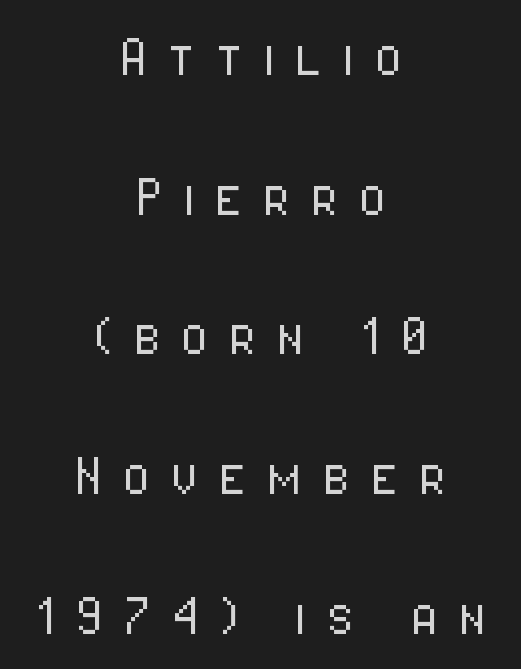
The image shows 65 px light, condensed sans-serif type, upright; set centered, loose line spacing (2.15x), unusually wide letter spacing (+0.3 em), not underlined; low stroke contrast and a medium x-height.
